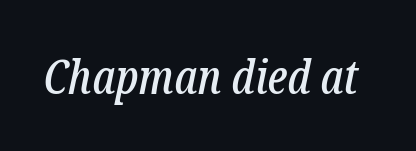
{"serif": "yes", "italic": "yes", "lean": "right", "slant_degrees": 12, "width": "condensed", "stroke_contrast": "low", "x_height": "medium", "monospaced": "no", "underline": "no", "letter_spacing": "normal", "letter_spacing_em": 0.0, "glyph_px": 47}
